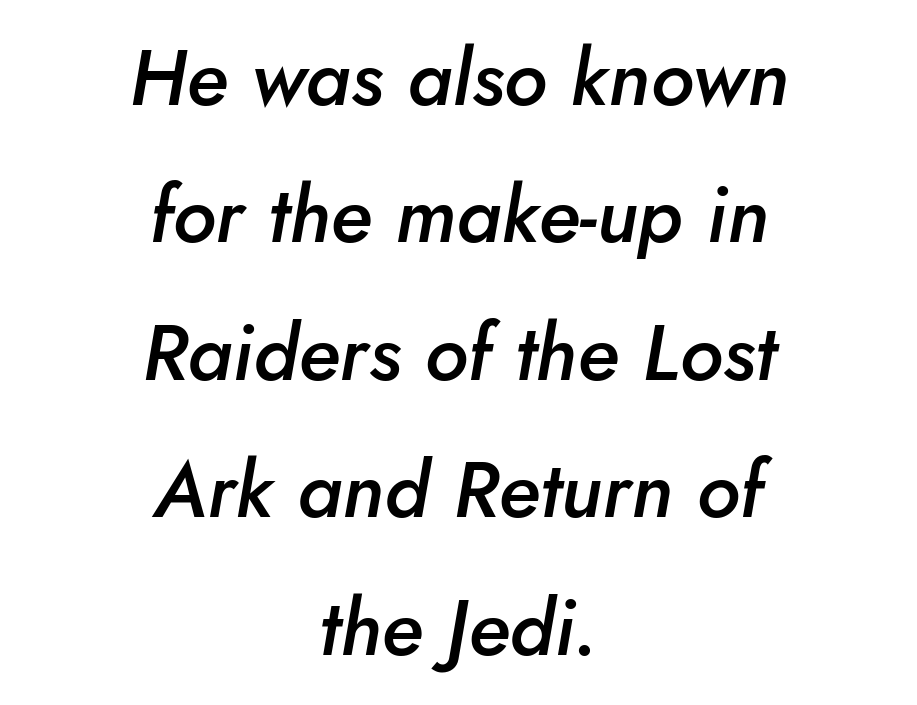
The image shows 79 px semibold type, italic (leaning right); set centered, line spacing 1.74x, normal letter spacing, not underlined; low stroke contrast and a small x-height.
